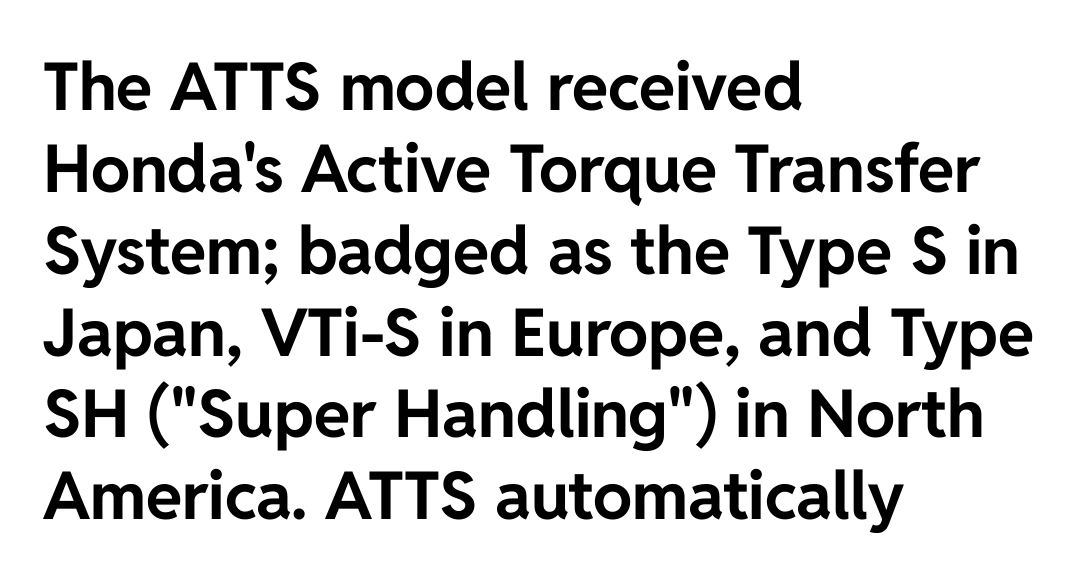
{"serif": "no", "italic": "no", "bold": "yes", "weight": "bold", "width": "normal", "stroke_contrast": "low", "x_height": "medium", "monospaced": "no", "underline": "no", "align": "left", "line_spacing_ratio": 1.24, "letter_spacing": "normal", "letter_spacing_em": 0.0, "glyph_px": 66}
